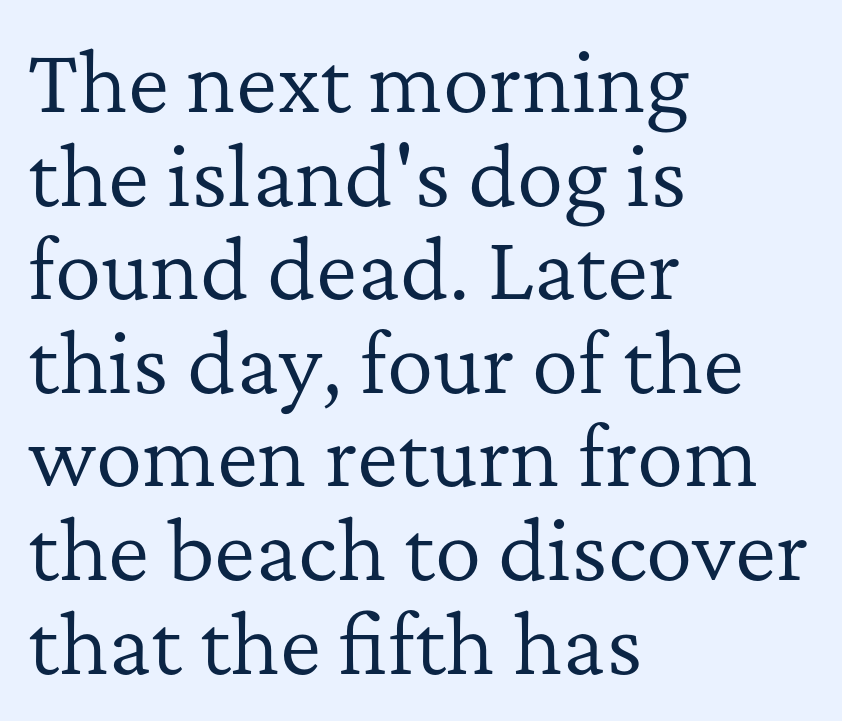
Q: Is the text bold? A: No.
Q: Is the text italic (slanted)? A: No, it is upright.
Q: Is the typeface a serif or a sans-serif typeface? A: Serif.
Q: Is the text underlined? A: No.
Q: How is the paragraph aligned? A: Left-aligned.
Q: Is the spacing between letters normal or unusually wide? A: Normal.
Q: Width (condensed, normal, or wide)? A: Normal.
Q: Stroke contrast? A: Low.
Q: x-height? A: Medium.
Q: Monospaced? A: No.
